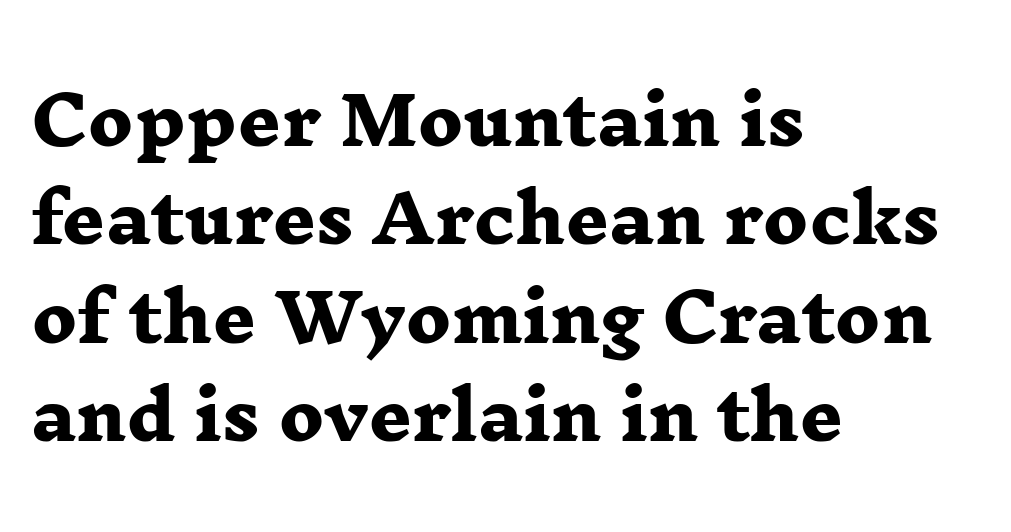
Q: Is the text bold? A: Yes.
Q: Is the typeface a serif or a sans-serif typeface? A: Serif.
Q: Is the text underlined? A: No.
Q: How is the paragraph aligned? A: Left-aligned.
Q: Is the spacing between letters normal or unusually wide? A: Normal.
Q: Is the spacing between lines tight, normal or loose? A: Normal.
Q: Width (condensed, normal, or wide)? A: Wide.
Q: Stroke contrast? A: Low.
Q: x-height? A: Medium.
Q: Monospaced? A: No.
